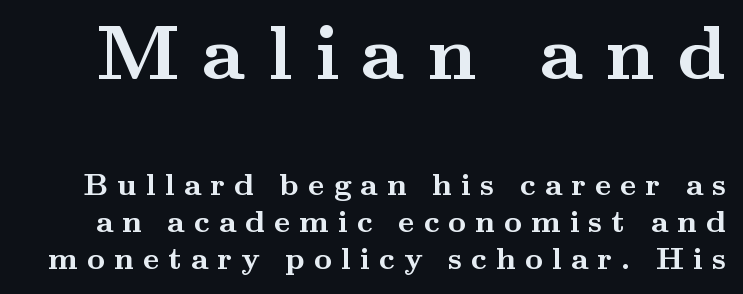
{"serif": "yes", "italic": "no", "bold": "yes", "weight": "semibold", "width": "wide", "stroke_contrast": "medium", "x_height": "small", "monospaced": "no", "underline": "no", "line_spacing_ratio": 1.19, "letter_spacing": "wide", "letter_spacing_em": 0.29, "larger_block": "first", "size_ratio": 2.48, "glyph_px": 77}
